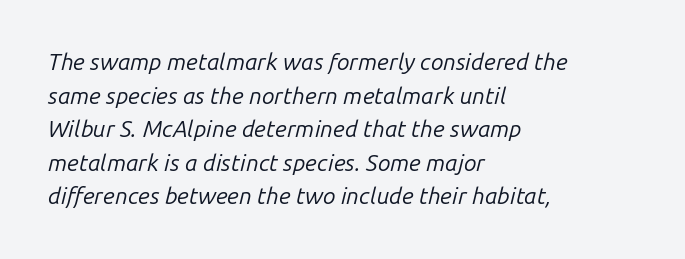
The rendering uses a moderate line-height, typical for paragraphs. Designer's note — italics engaged. The rendering keeps characters at their native spacing. This is not heavy type; no bold has been used.
